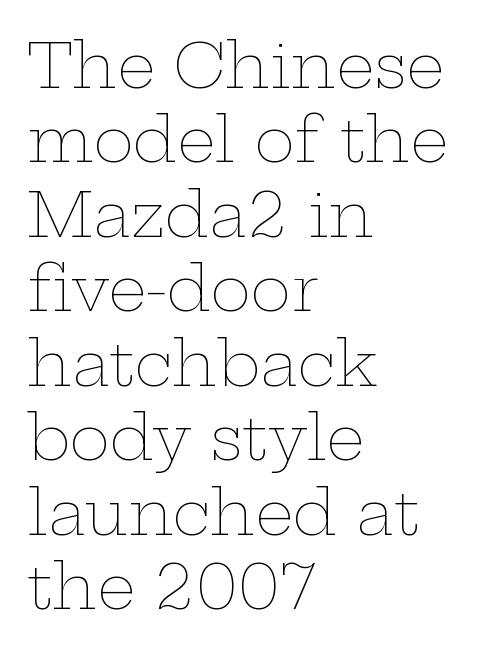
{"italic": "no", "bold": "no", "weight": "thin", "width": "wide", "stroke_contrast": "low", "x_height": "medium", "monospaced": "no", "underline": "no", "align": "left", "line_spacing_ratio": 1.22, "letter_spacing": "normal", "letter_spacing_em": 0.0, "glyph_px": 61}
